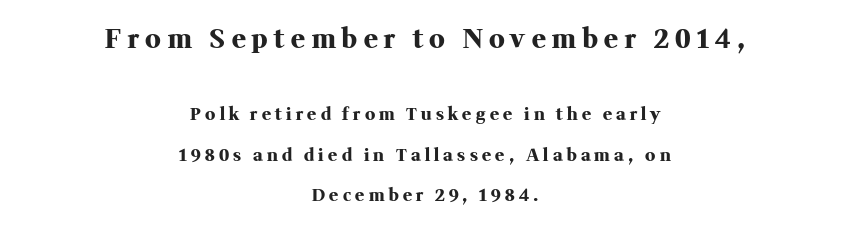
{"italic": "no", "bold": "yes", "underline": "no", "align": "center", "line_spacing": "loose", "line_spacing_ratio": 2.39, "letter_spacing": "wide", "letter_spacing_em": 0.25, "larger_block": "first", "size_ratio": 1.53, "glyph_px": 26}
